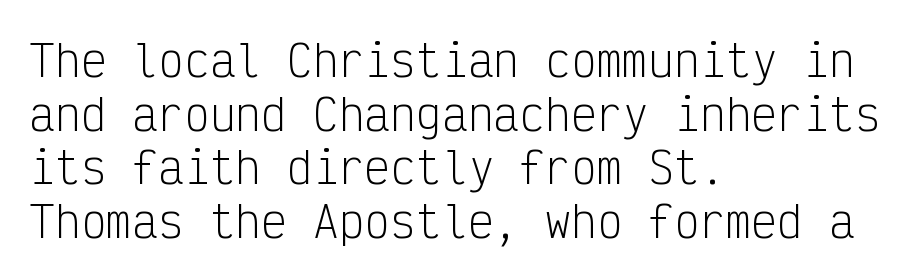
The typography opts for an upright posture over an oblique one. To sum up the face: it is a sans, with no serifs. Is the block centered? No — it sits flush against the left margin. The area under the type is left untouched.
